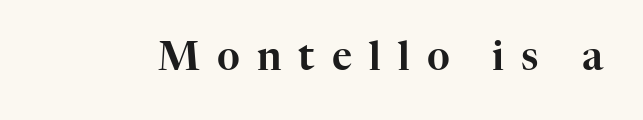
{"serif": "yes", "italic": "no", "width": "normal", "stroke_contrast": "high", "x_height": "medium", "monospaced": "no", "underline": "no", "letter_spacing": "wide", "letter_spacing_em": 0.44, "glyph_px": 39}
